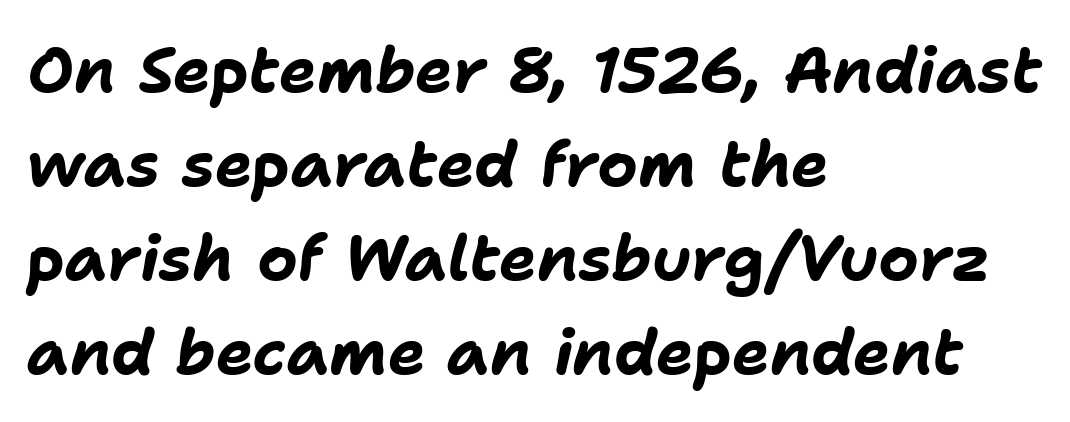
{"italic": "yes", "lean": "right", "slant_degrees": 11, "bold": "yes", "weight": "bold", "width": "normal", "stroke_contrast": "low", "x_height": "medium", "monospaced": "no", "underline": "no", "align": "left", "line_spacing": "normal", "line_spacing_ratio": 1.49, "letter_spacing": "normal", "letter_spacing_em": 0.0, "glyph_px": 63}
